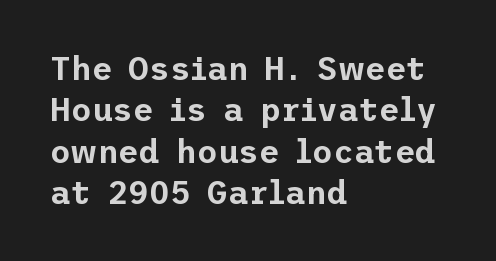
The image shows 32 px sans-serif type, upright; set left-aligned, normal line spacing (1.29x), normal letter spacing, not underlined; low stroke contrast and a medium x-height.
